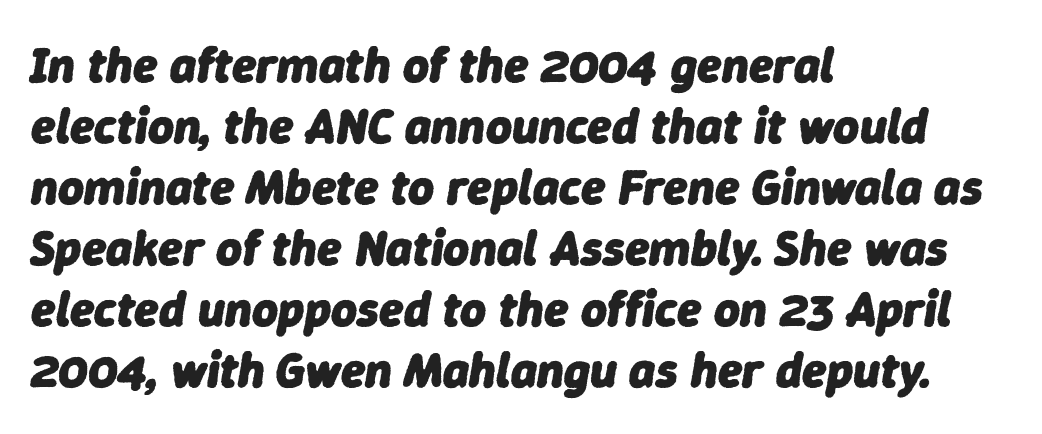
Q: Is the text bold? A: Yes.
Q: Is the text italic (slanted)? A: Yes, it leans right by about 9 degrees.
Q: Is the text underlined? A: No.
Q: How is the paragraph aligned? A: Left-aligned.
Q: Is the spacing between letters normal or unusually wide? A: Normal.
Q: Width (condensed, normal, or wide)? A: Normal.
Q: Stroke contrast? A: Low.
Q: x-height? A: Medium.
Q: Monospaced? A: No.
